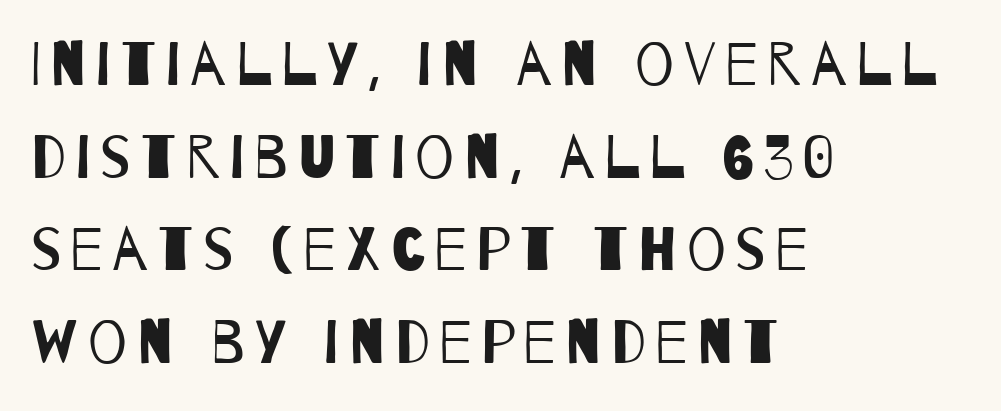
Q: Is the text bold? A: No.
Q: Is the typeface a serif or a sans-serif typeface? A: Sans-serif.
Q: Is the text underlined? A: No.
Q: How is the paragraph aligned? A: Left-aligned.
Q: Is the spacing between lines tight, normal or loose? A: Normal.
Q: Width (condensed, normal, or wide)? A: Condensed.
Q: Stroke contrast? A: Low.
Q: x-height? A: Large.
Q: Monospaced? A: No.
